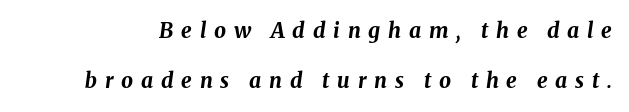
Any mark beneath the type? The region is blank. Is the type bold? Yes — the strokes are clearly thick and heavy. Posture: slanted. The rendering uses a large line-height, opening up the rows. The line texture is sparse and dotted thanks to wide tracking.
